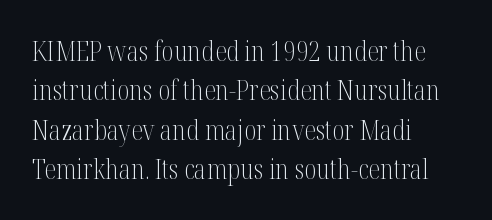
Quick note: not italic, upright. Is the stroke heavy? The answer is a plain regular-or-lighter. The setting favours the left margin, as ordinary paragraphs usually do. Has an underline been added? It has not. Tracking here is standard; glyphs follow each other at the usual distance. Line spacing here is normal.
